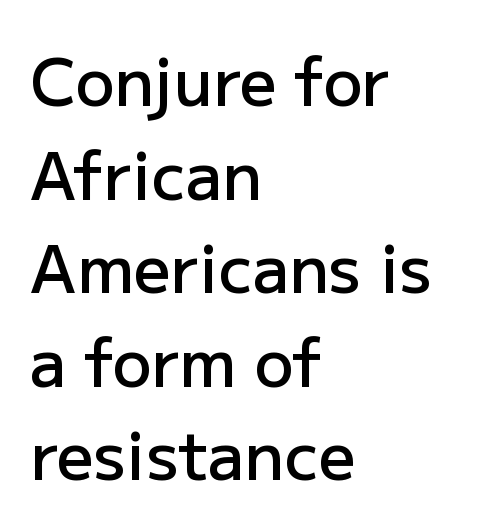
The image shows 65 px semibold sans-serif type, upright; set left-aligned, normal line spacing (1.44x), normal letter spacing, not underlined; low stroke contrast and a medium x-height.
